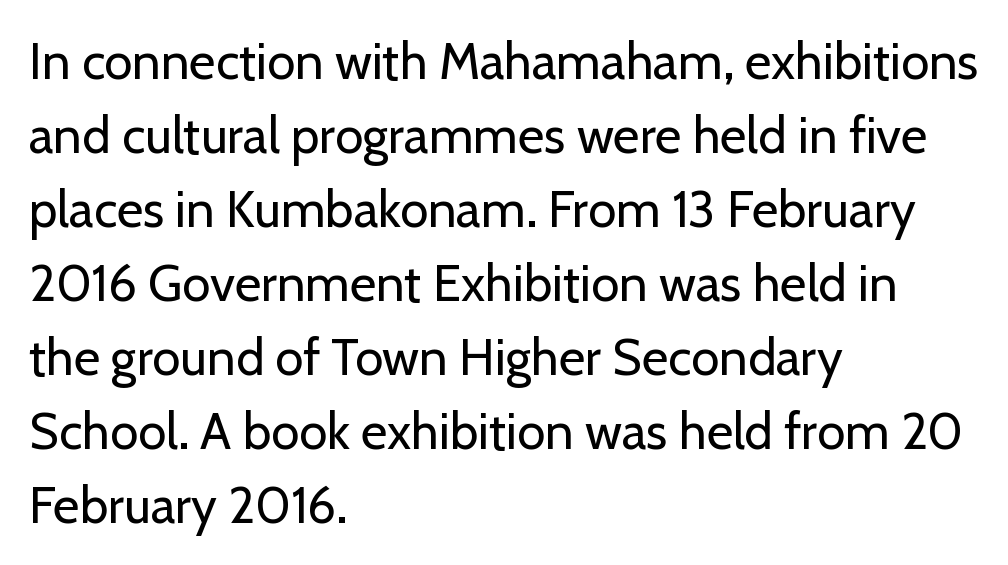
If you drew a line through each stem, it would be perfectly vertical. Heft: none added — not bold. This sample uses a sans-serif face. Evenly set lines give the paragraph a standard silhouette. Each row of text sits above clean, open space.
